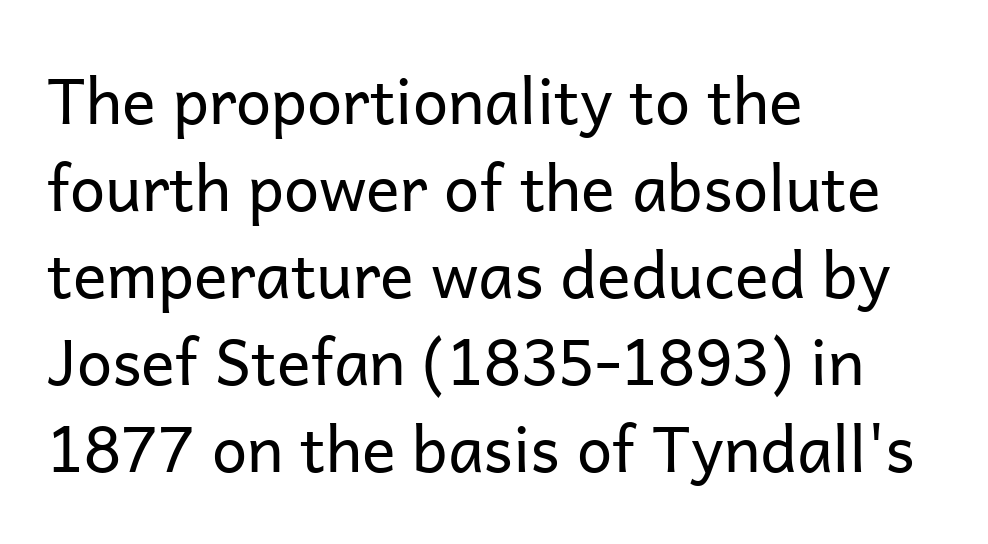
{"serif": "no", "italic": "no", "bold": "no", "weight": "regular", "width": "normal", "stroke_contrast": "low", "x_height": "medium", "monospaced": "no", "underline": "no", "align": "left", "line_spacing": "normal", "line_spacing_ratio": 1.38, "letter_spacing": "normal", "letter_spacing_em": 0.0, "glyph_px": 63}
